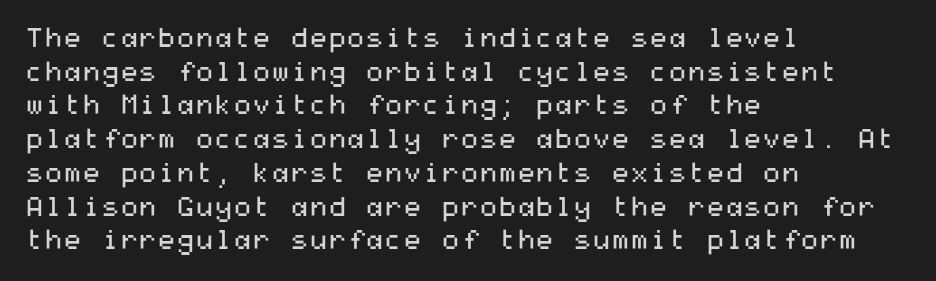
Whoever set this chose a conventional vertical rhythm. Each stroke keeps to a modest, everyday thickness or less. Is there any slant? The stems are plumb. Any mark beneath the type? The region is blank. Horizontal alignment here is leftward, the default for most running prose.
